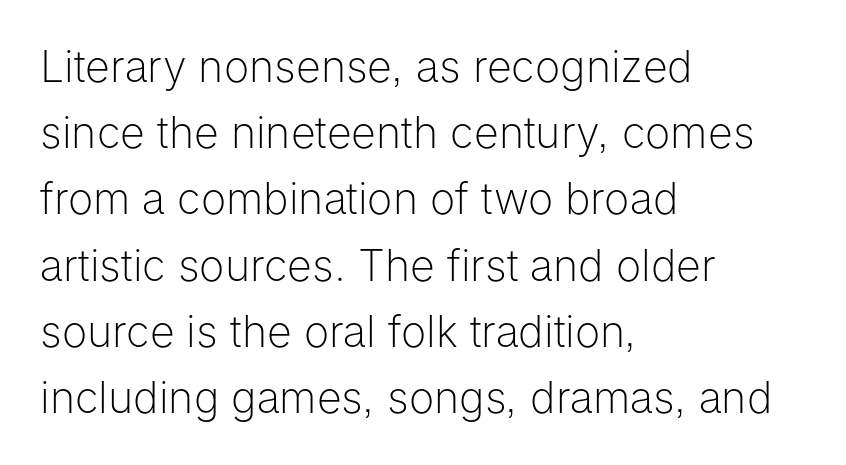
Q: Is the text bold? A: No.
Q: Is the text italic (slanted)? A: No, it is upright.
Q: Is the typeface a serif or a sans-serif typeface? A: Sans-serif.
Q: Is the text underlined? A: No.
Q: How is the paragraph aligned? A: Left-aligned.
Q: Is the spacing between letters normal or unusually wide? A: Normal.
Q: Is the spacing between lines tight, normal or loose? A: Normal.
Q: Width (condensed, normal, or wide)? A: Normal.
Q: Stroke contrast? A: Low.
Q: x-height? A: Medium.
Q: Monospaced? A: No.
